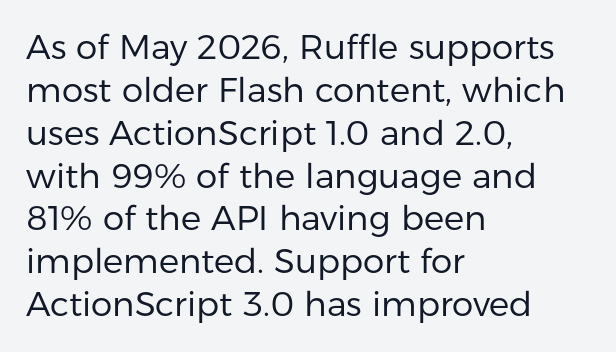
The letters advance in unequal steps, a hallmark of proportional type. Descender tails drop into unmarked territory. Leading matches the norm, producing a regular column. The lines are quadded left. The tracking reads as untouched default to a designer's eye. Are there feet on the stems? There aren't — it's a sans.
